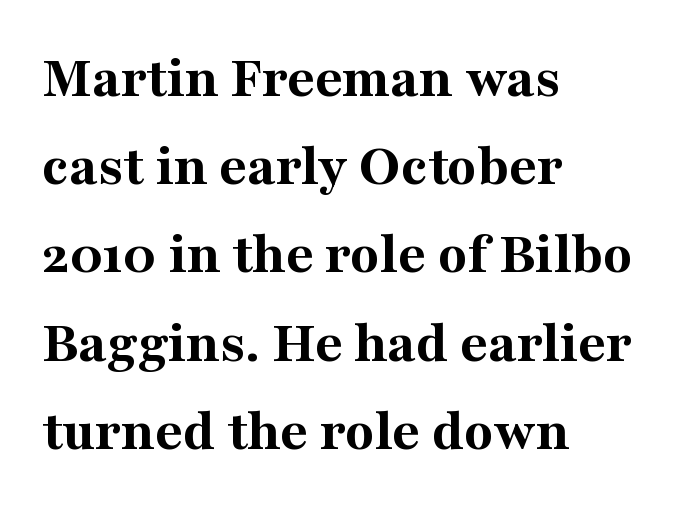
Q: Is the text bold? A: Yes.
Q: Is the text italic (slanted)? A: No, it is upright.
Q: Is the typeface a serif or a sans-serif typeface? A: Serif.
Q: Is the text underlined? A: No.
Q: How is the paragraph aligned? A: Left-aligned.
Q: Is the spacing between letters normal or unusually wide? A: Normal.
Q: Is the spacing between lines tight, normal or loose? A: Normal.
Q: Width (condensed, normal, or wide)? A: Normal.
Q: Stroke contrast? A: Medium.
Q: x-height? A: Medium.
Q: Monospaced? A: No.
